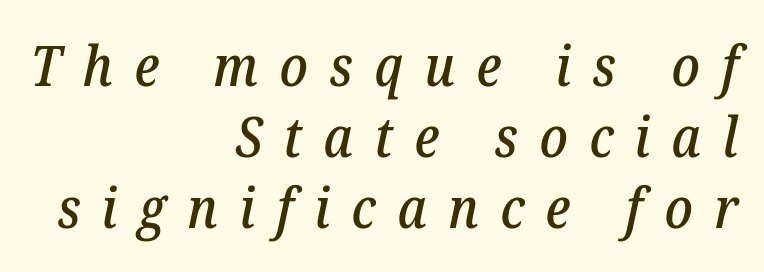
The image shows 56 px serif type, italic (leaning right); set right-aligned, normal line spacing (1.27x), unusually wide letter spacing (+0.38 em), not underlined; low stroke contrast and a medium x-height.
